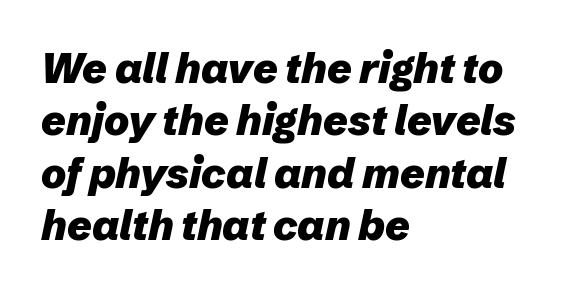
Q: Is the text bold? A: Yes.
Q: Is the text italic (slanted)? A: Yes, it leans right by about 12 degrees.
Q: Is the text underlined? A: No.
Q: How is the paragraph aligned? A: Left-aligned.
Q: Is the spacing between letters normal or unusually wide? A: Normal.
Q: Is the spacing between lines tight, normal or loose? A: Normal.
Q: Width (condensed, normal, or wide)? A: Normal.
Q: Stroke contrast? A: Low.
Q: x-height? A: Medium.
Q: Monospaced? A: No.
